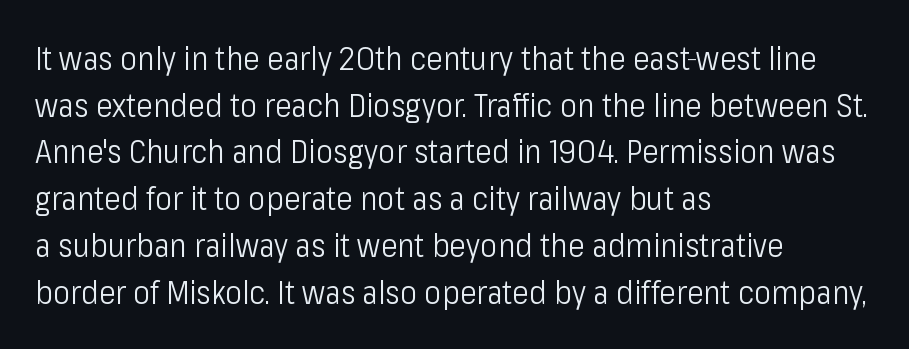
The image shows 32 px light, condensed sans-serif type, upright; set left-aligned, normal line spacing (1.46x), normal letter spacing, not underlined; low stroke contrast and a medium x-height.
